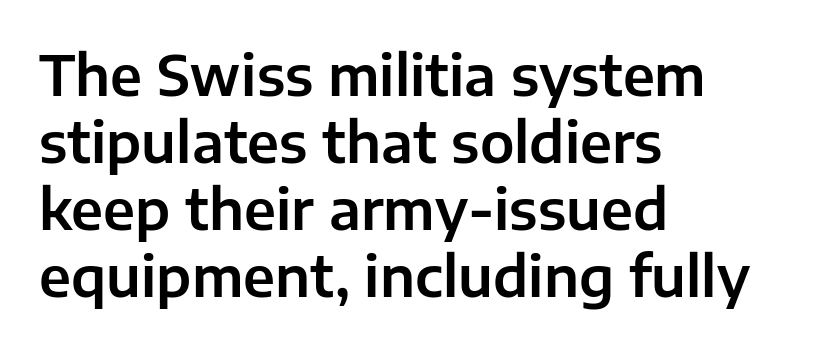
The image shows 55 px sans-serif type, upright; set left-aligned, line spacing 1.22x, normal letter spacing, not underlined; low stroke contrast and a medium x-height.
